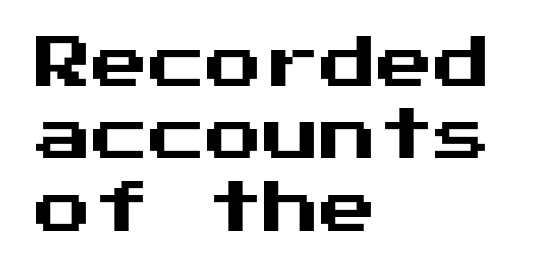
The image shows 57 px sans-serif type, upright; set left-aligned, normal line spacing (1.27x), normal letter spacing, not underlined; medium stroke contrast and a medium x-height.
